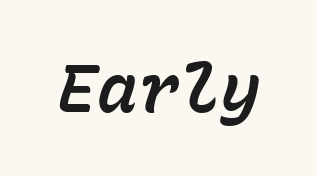
Q: Is the text italic (slanted)? A: Yes, it leans right by about 15 degrees.
Q: Is the text underlined? A: No.
Q: Is the spacing between letters normal or unusually wide? A: Normal.
Q: Width (condensed, normal, or wide)? A: Normal.
Q: Stroke contrast? A: Low.
Q: x-height? A: Medium.
Q: Monospaced? A: Yes.
